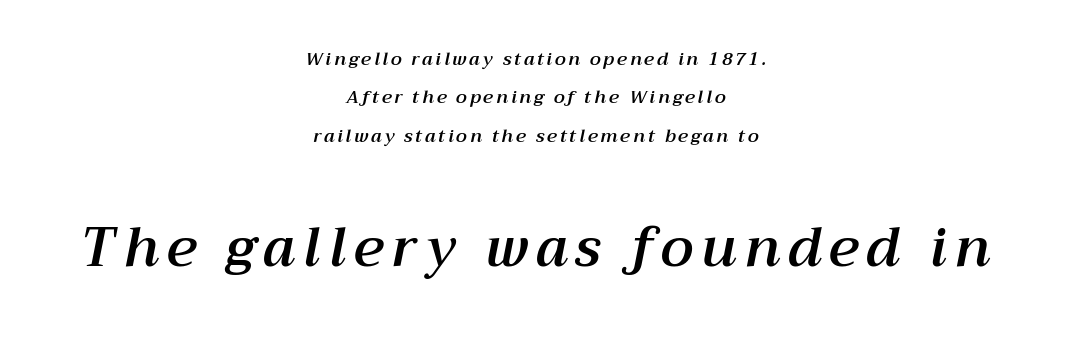
{"italic": "yes", "lean": "right", "slant_degrees": 12, "width": "normal", "stroke_contrast": "medium", "x_height": "medium", "monospaced": "no", "underline": "no", "align": "center", "line_spacing": "loose", "line_spacing_ratio": 2.13, "larger_block": "second", "size_ratio": 3.0, "glyph_px": 54}
